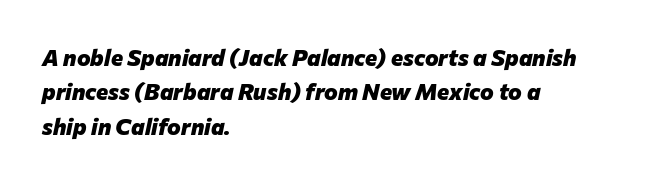
{"italic": "yes", "lean": "right", "slant_degrees": 12, "bold": "yes", "underline": "no", "align": "left", "line_spacing": "normal", "line_spacing_ratio": 1.49, "letter_spacing": "normal", "letter_spacing_em": 0.0, "glyph_px": 23}
